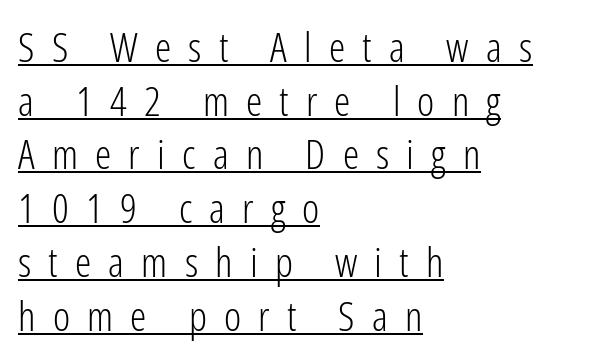
The image shows 41 px light, condensed sans-serif type, upright; set left-aligned, normal line spacing (1.31x), unusually wide letter spacing (+0.42 em), underlined; low stroke contrast and a medium x-height.
